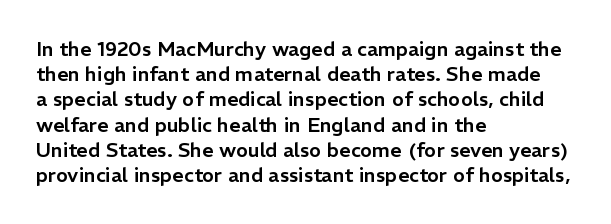
{"italic": "no", "underline": "no", "align": "left", "line_spacing": "normal", "line_spacing_ratio": 1.26, "letter_spacing": "normal", "letter_spacing_em": 0.0, "glyph_px": 20}
